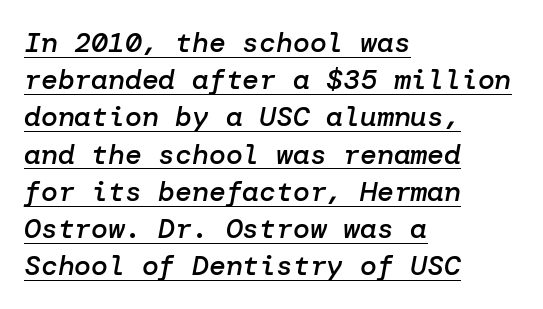
{"italic": "yes", "lean": "right", "slant_degrees": 10, "bold": "semi", "weight": "semibold", "width": "normal", "stroke_contrast": "low", "x_height": "medium", "underline": "yes", "align": "left", "line_spacing": "normal", "line_spacing_ratio": 1.33, "letter_spacing": "normal", "letter_spacing_em": 0.0, "glyph_px": 28}
